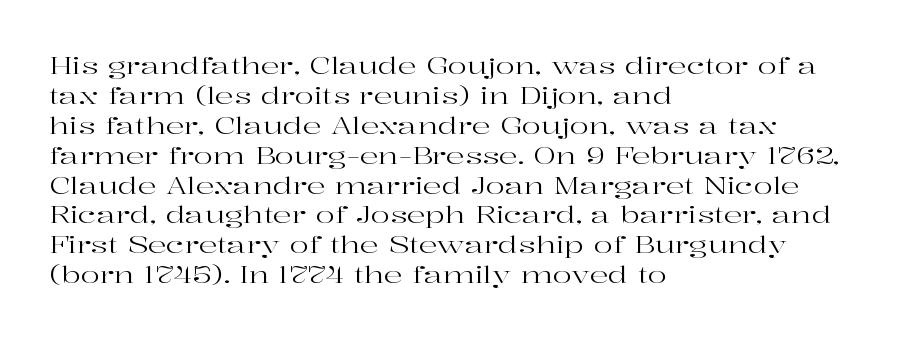
The lines are quadded left. The font sits on the lighter half of the weight spectrum, regular included. Tracking here is standard; glyphs follow each other at the usual distance. Italic? Not at all — the glyphs are vertical. Rule under the text: the space is simply empty.
